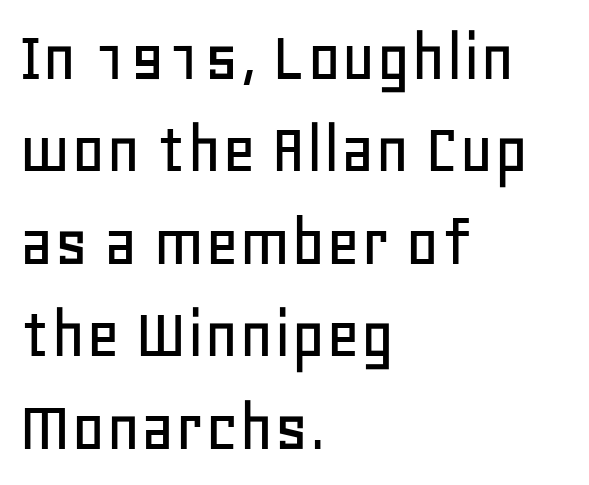
The image shows 74 px sans-serif type, upright; set left-aligned, normal line spacing (1.25x), normal letter spacing, not underlined; low stroke contrast and a large x-height.
